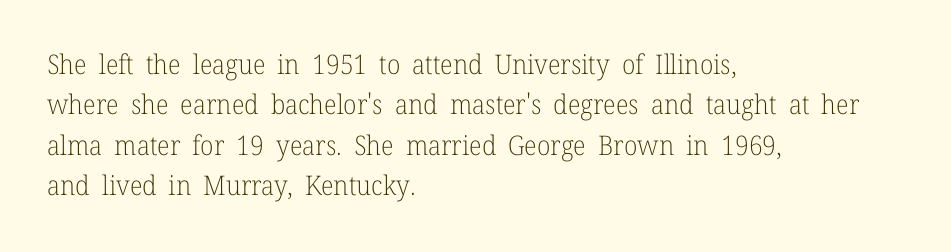
The passage shown stacks its lines at a standard gap. Students, note that the glyphs here touch the page at normal intervals. This reads as an unemphasized weight, regular at the heaviest. Typeset ragged right — the left edge is the straight one. No italicization has been applied; the sample stays upright.
